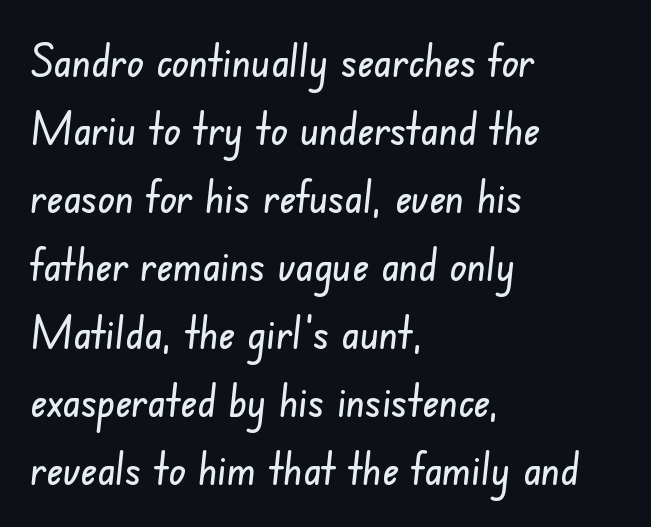
The line texture is even and compact thanks to regular tracking. Does the copy run flush right? No — it runs flush left. No word sits above an underline. The space between consecutive lines is moderate. A typesetter would call this proportional, since set widths differ per character.
